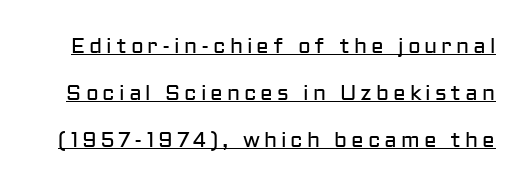
Regarding leading, the lines here are spaced well apart. The rendering uses the underline text-decoration. Stems here are at most as thick as an everyday book face. Every stem runs plumb, perpendicular to the baseline.
